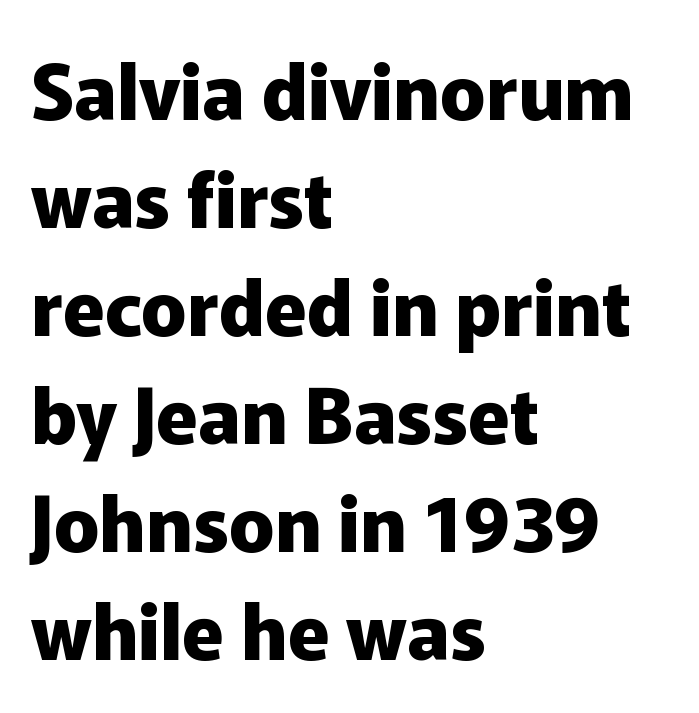
Interline gaps are of average width in this sample. Every row of glyphs begins at an identical x-position on the left. Proportional: the letters do not fall into vertical columns. No word sits above an underline. Compared with an ordinary text face, these strokes are far heavier — a full bold. Serifs: no, the terminals of the letterforms are clean.
